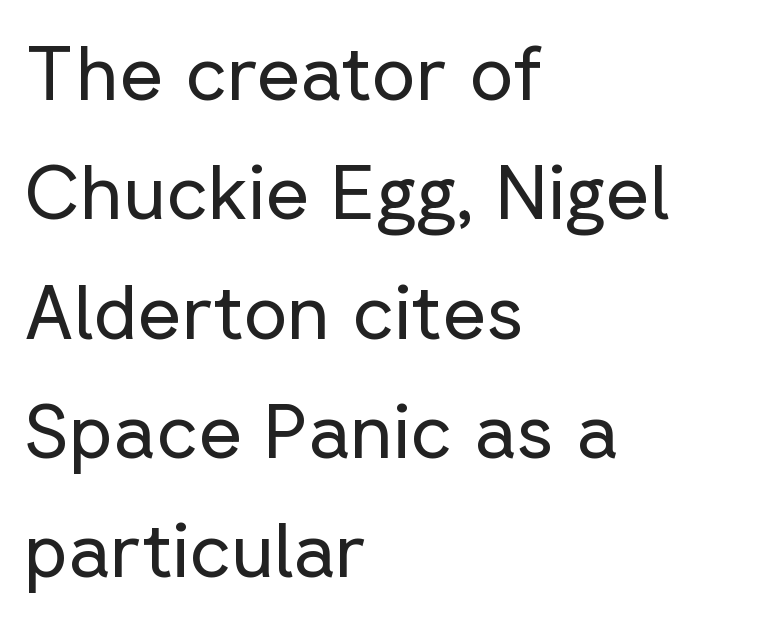
Leftover space on each line is placed entirely after the last word. The baseline area is clear. Compared with typical paragraphs, the rows here are spaced about the same. The line texture is even and compact thanks to regular tracking.
